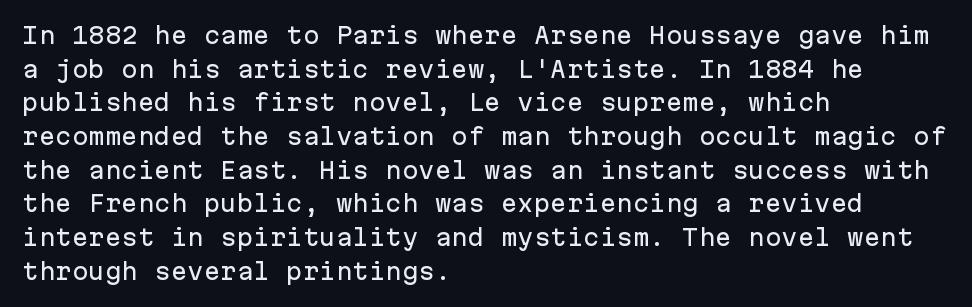
Q: Is the text italic (slanted)? A: No, it is upright.
Q: Is the text underlined? A: No.
Q: How is the paragraph aligned? A: Left-aligned.
Q: Is the spacing between letters normal or unusually wide? A: Normal.
Q: Is the spacing between lines tight, normal or loose? A: Normal.
